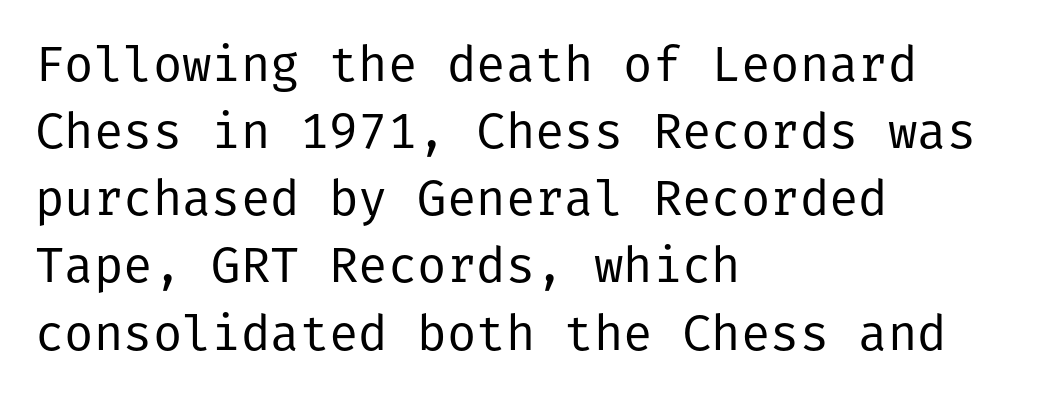
The image shows 49 px regular-weight sans-serif type, upright; set left-aligned, normal line spacing (1.37x), normal letter spacing, not underlined; low stroke contrast and a medium x-height.
